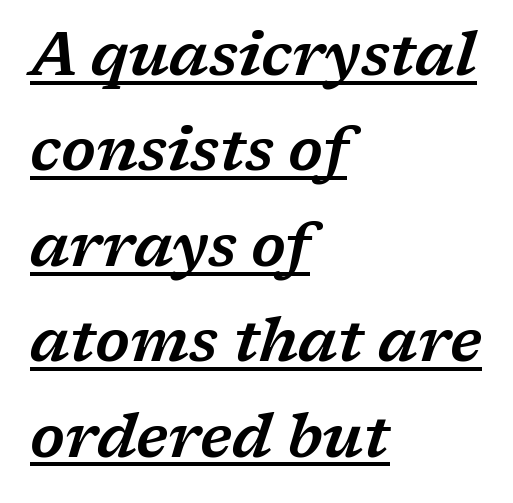
{"serif": "yes", "italic": "yes", "lean": "right", "slant_degrees": 17, "width": "wide", "stroke_contrast": "low", "x_height": "medium", "monospaced": "no", "underline": "yes", "align": "left", "line_spacing": "normal", "line_spacing_ratio": 1.59, "letter_spacing": "normal", "letter_spacing_em": 0.0, "glyph_px": 60}
